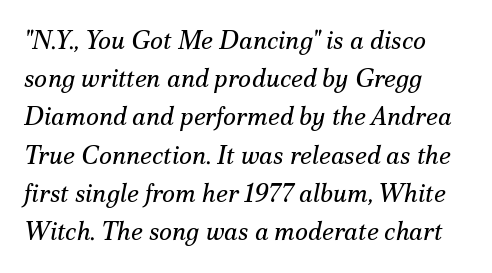
Q: Is the text bold? A: No.
Q: Is the text italic (slanted)? A: Yes, it leans right by about 12 degrees.
Q: Is the text underlined? A: No.
Q: How is the paragraph aligned? A: Left-aligned.
Q: Is the spacing between letters normal or unusually wide? A: Normal.
Q: Is the spacing between lines tight, normal or loose? A: Normal.
